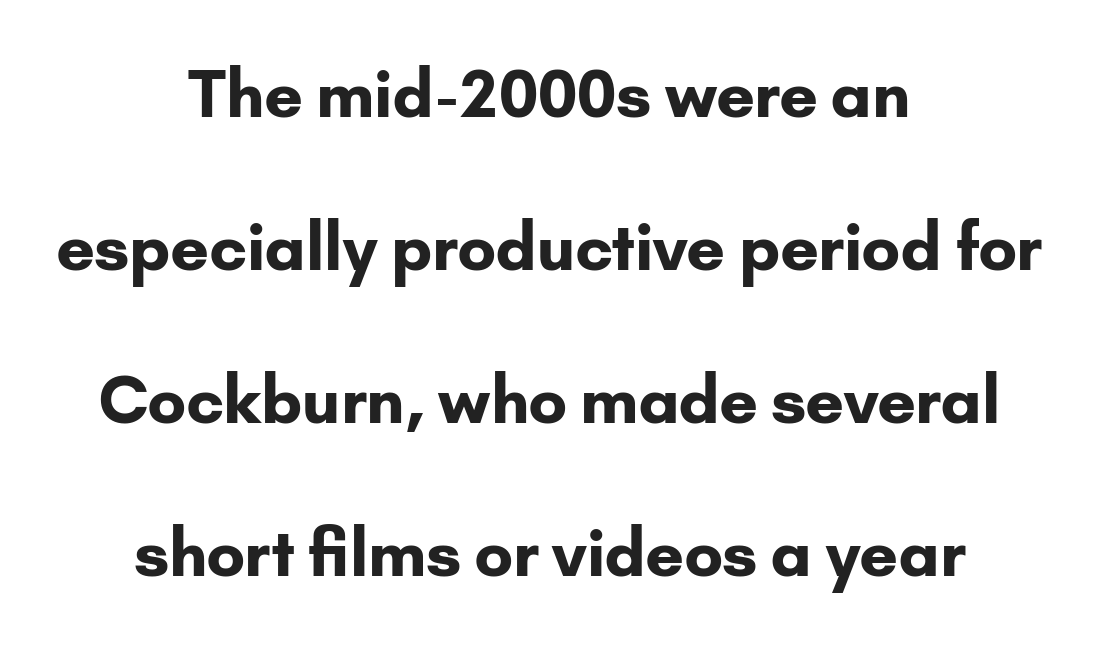
Q: Is the text bold? A: Yes.
Q: Is the text italic (slanted)? A: No, it is upright.
Q: Is the typeface a serif or a sans-serif typeface? A: Sans-serif.
Q: Is the text underlined? A: No.
Q: How is the paragraph aligned? A: Centered.
Q: Is the spacing between letters normal or unusually wide? A: Normal.
Q: Is the spacing between lines tight, normal or loose? A: Loose.
Q: Width (condensed, normal, or wide)? A: Normal.
Q: Stroke contrast? A: Low.
Q: x-height? A: Small.
Q: Monospaced? A: No.
